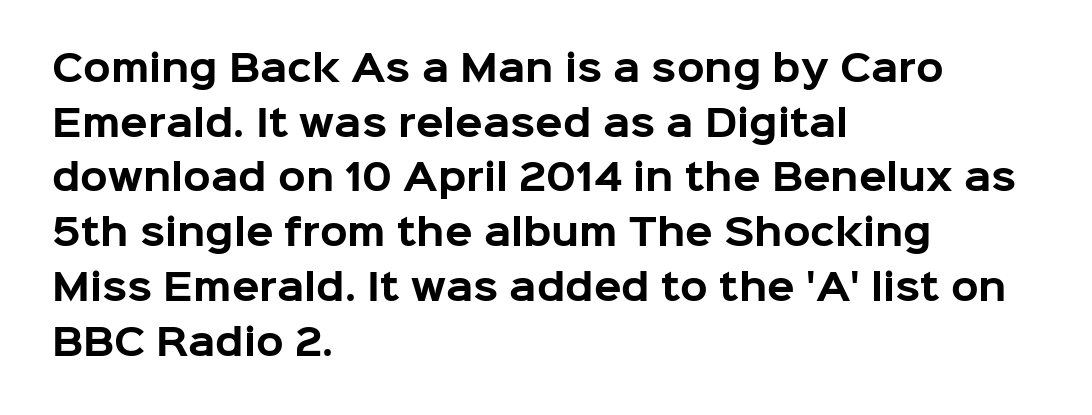
{"serif": "no", "italic": "no", "bold": "yes", "weight": "bold", "width": "normal", "stroke_contrast": "low", "x_height": "medium", "monospaced": "no", "underline": "no", "align": "left", "line_spacing": "normal", "line_spacing_ratio": 1.52, "letter_spacing": "normal", "letter_spacing_em": 0.0, "glyph_px": 36}
